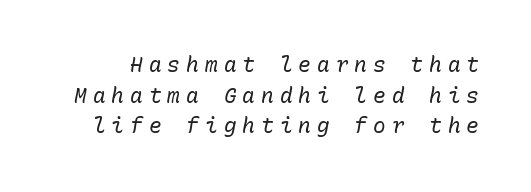
The space directly below the letters is spotless. In terms of leading, this rendering sits right in the middle. Inter-character spacing is expanded well beyond the font's built-in metrics. Vertical stems look standard width or narrower in stroke.
